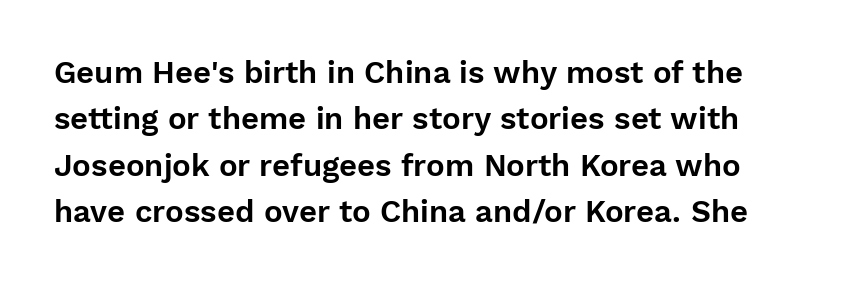
Q: Is the text italic (slanted)? A: No, it is upright.
Q: Is the typeface a serif or a sans-serif typeface? A: Sans-serif.
Q: Is the text underlined? A: No.
Q: Is the spacing between letters normal or unusually wide? A: Normal.
Q: Is the spacing between lines tight, normal or loose? A: Normal.
Q: Width (condensed, normal, or wide)? A: Normal.
Q: Stroke contrast? A: Low.
Q: x-height? A: Medium.
Q: Monospaced? A: No.
